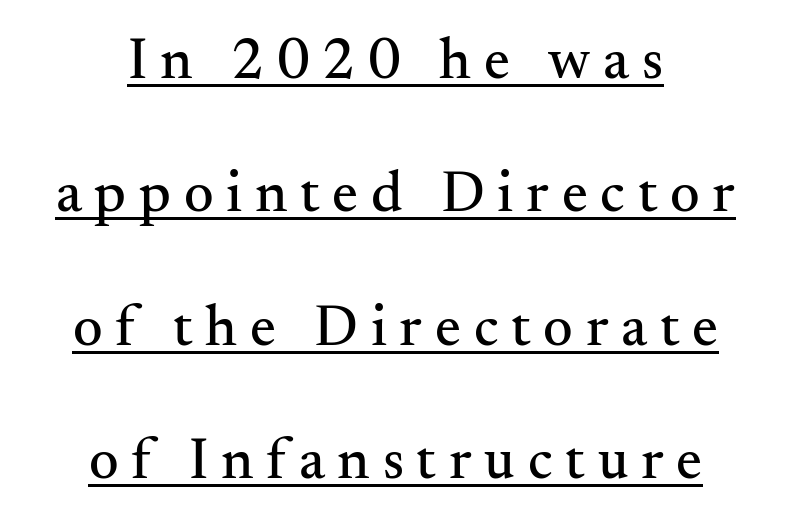
Horizontal bands of white between lines are thick stripes. The line texture is sparse and dotted thanks to wide tracking. Character widths vary here, with narrow letters taking less room than wide ones. Has an underline been added? It has. The letters stand upright; this is a roman face. Unlike a clean sans, this face finishes its strokes with serifs.
